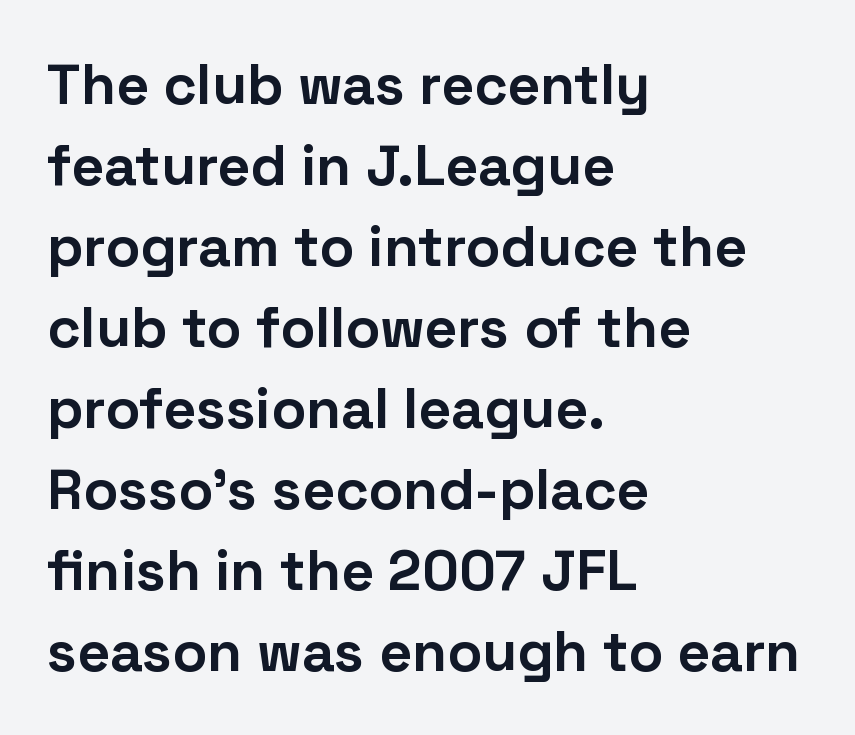
The image shows 57 px bold sans-serif type, upright; set left-aligned, normal line spacing (1.42x), normal letter spacing, not underlined; low stroke contrast and a medium x-height.
